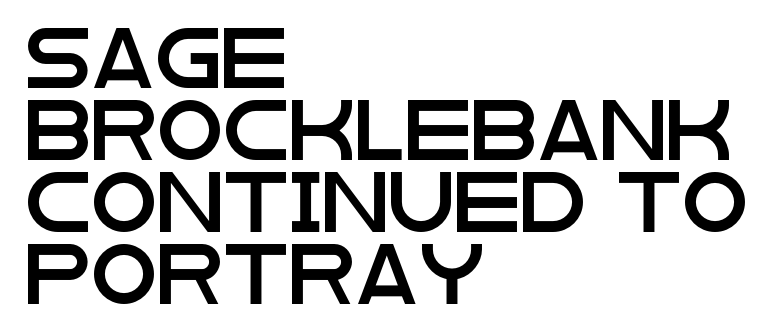
Q: Is the text italic (slanted)? A: No, it is upright.
Q: Is the typeface a serif or a sans-serif typeface? A: Sans-serif.
Q: Is the text underlined? A: No.
Q: How is the paragraph aligned? A: Left-aligned.
Q: Is the spacing between letters normal or unusually wide? A: Normal.
Q: Width (condensed, normal, or wide)? A: Wide.
Q: Stroke contrast? A: Low.
Q: x-height? A: Large.
Q: Monospaced? A: No.
